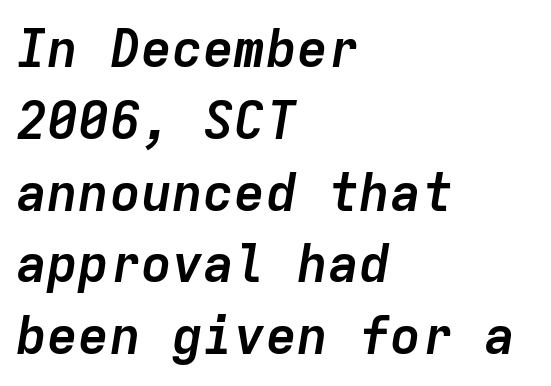
The rendering keeps characters at their native spacing. This is oblique type, the kind used for emphasis or titles. How would I describe the line gaps? Plain and ordinary. Strokes here are thick enough to call this a true bold.
